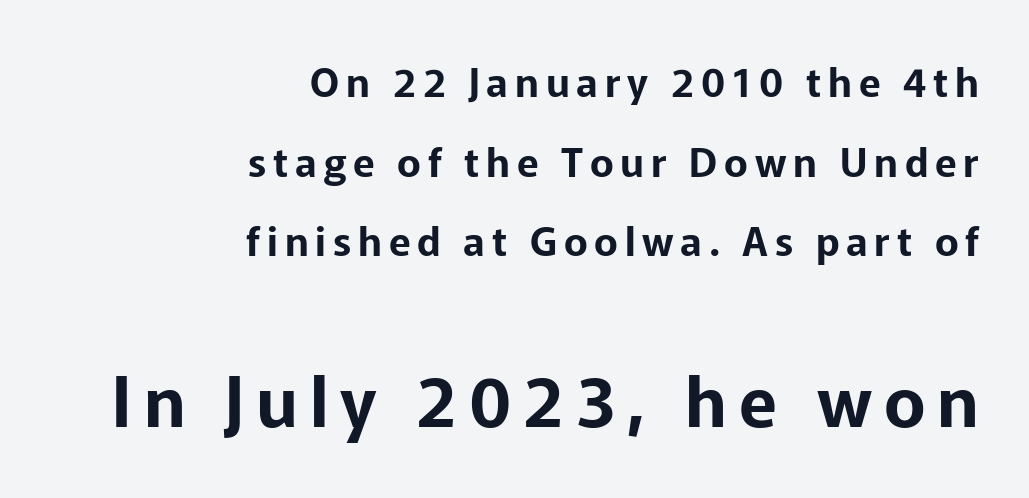
Q: Is the text italic (slanted)? A: No, it is upright.
Q: Is the typeface a serif or a sans-serif typeface? A: Sans-serif.
Q: Is the text underlined? A: No.
Q: How is the paragraph aligned? A: Right-aligned.
Q: Is the spacing between lines tight, normal or loose? A: Loose.
Q: Which block of text is set in a larger size, the first (top) or the second (bottom)? A: The second (bottom) one.
Q: Width (condensed, normal, or wide)? A: Normal.
Q: Stroke contrast? A: Low.
Q: x-height? A: Medium.
Q: Monospaced? A: No.
